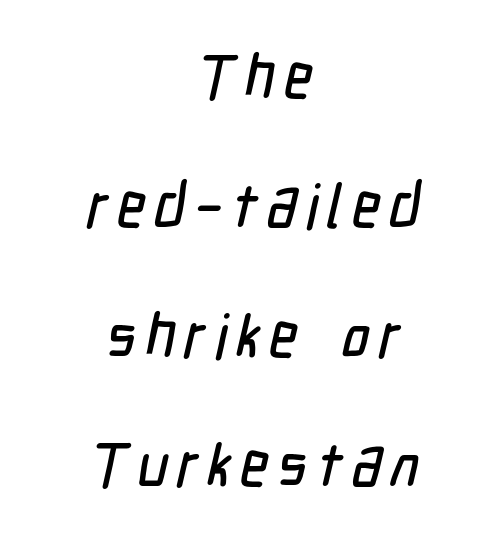
In terms of letterform style, serifs are entirely absent. Vertical spacing — loose. The glyphs are unaccompanied by any horizontal stroke below them. You could not count columns in this text — the font is proportionally spaced. The text block is weighted toward neither margin, spreading evenly from the middle.
